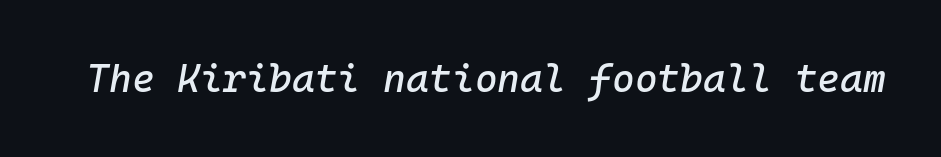
{"italic": "yes", "lean": "right", "slant_degrees": 10, "width": "normal", "stroke_contrast": "low", "x_height": "medium", "monospaced": "yes", "underline": "no", "letter_spacing": "normal", "letter_spacing_em": 0.0, "glyph_px": 39}
